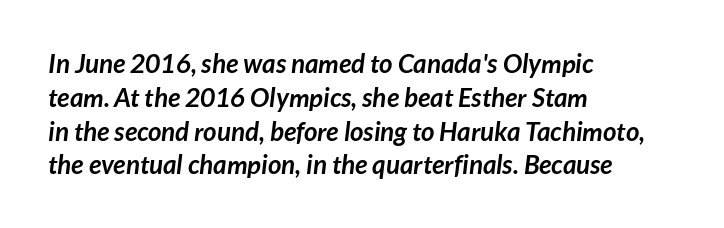
A bare baseline throughout the passage. A full-strength bold gives these letters their thick strokes. Glyph-to-glyph distance matches everyday printed text. The paragraph has a hard left edge and a soft right edge.
